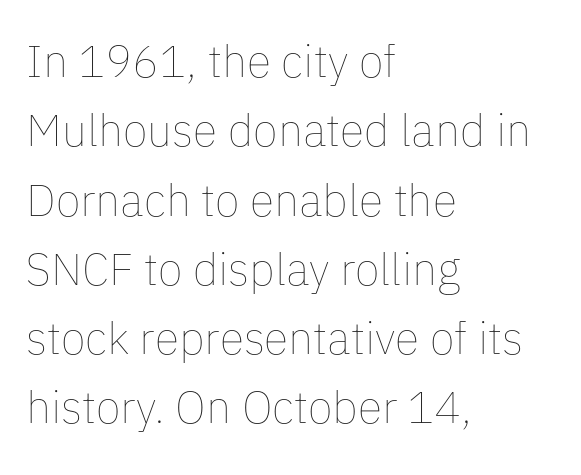
The image shows 45 px thin type, upright; set left-aligned, normal line spacing (1.54x), normal letter spacing, not underlined; low stroke contrast and a medium x-height.
